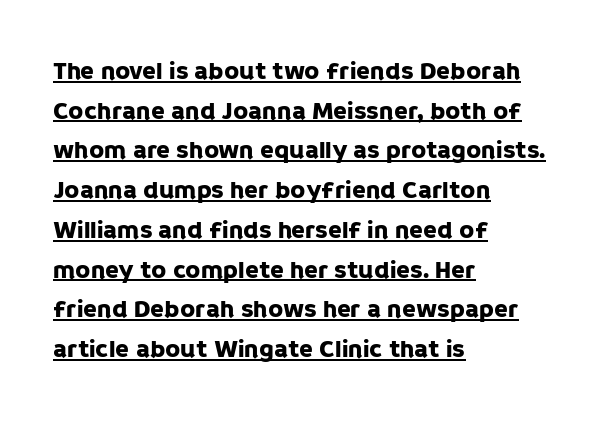
Q: Is the text italic (slanted)? A: No, it is upright.
Q: Is the text underlined? A: Yes.
Q: How is the paragraph aligned? A: Left-aligned.
Q: Is the spacing between letters normal or unusually wide? A: Normal.
Q: Is the spacing between lines tight, normal or loose? A: Normal.
